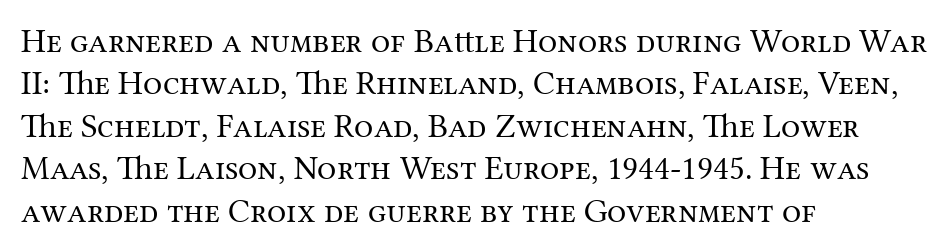
The leading is moderate, giving the passage an even texture. Looks like regular typesetting: each glyph gets only the width it needs. The strokes are not fattened; the text isn't bold. Caption: multi-line text, flush left, ragged right.
